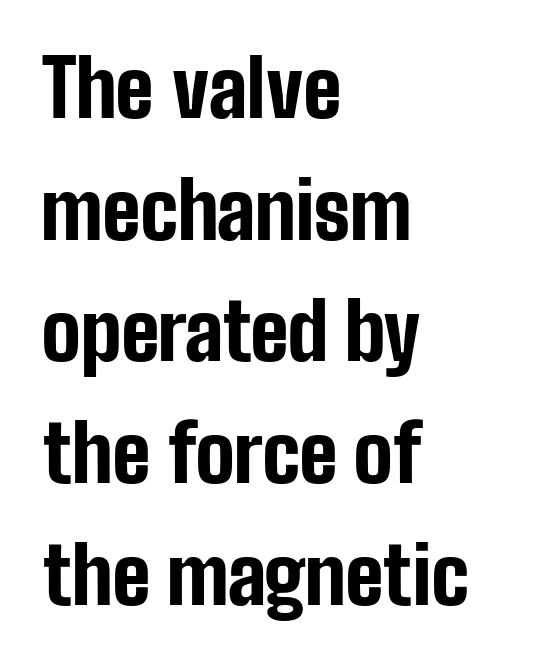
The image shows 78 px bold, condensed sans-serif type, upright; set left-aligned, normal line spacing (1.56x), normal letter spacing, not underlined; low stroke contrast and a medium x-height.
